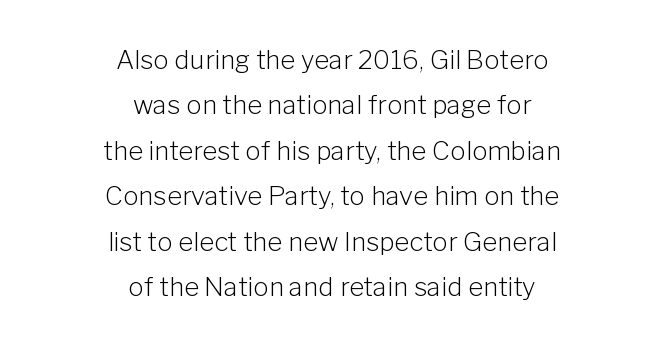
Q: Is the text bold? A: No.
Q: Is the text italic (slanted)? A: No, it is upright.
Q: Is the text underlined? A: No.
Q: How is the paragraph aligned? A: Centered.
Q: Is the spacing between letters normal or unusually wide? A: Normal.
